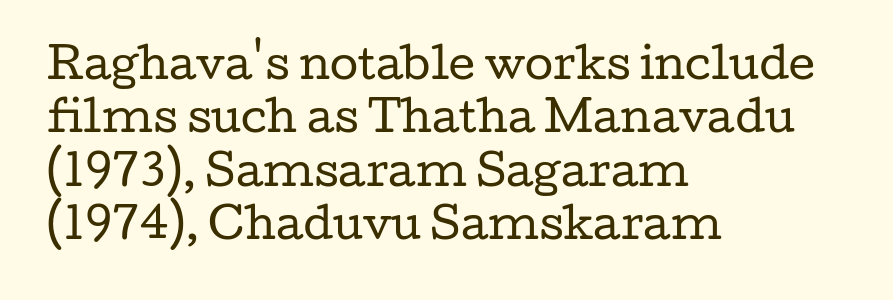
The image shows 41 px regular-weight, wide serif type, upright; set left-aligned, normal line spacing (1.3x), normal letter spacing, not underlined; low stroke contrast and a medium x-height.
